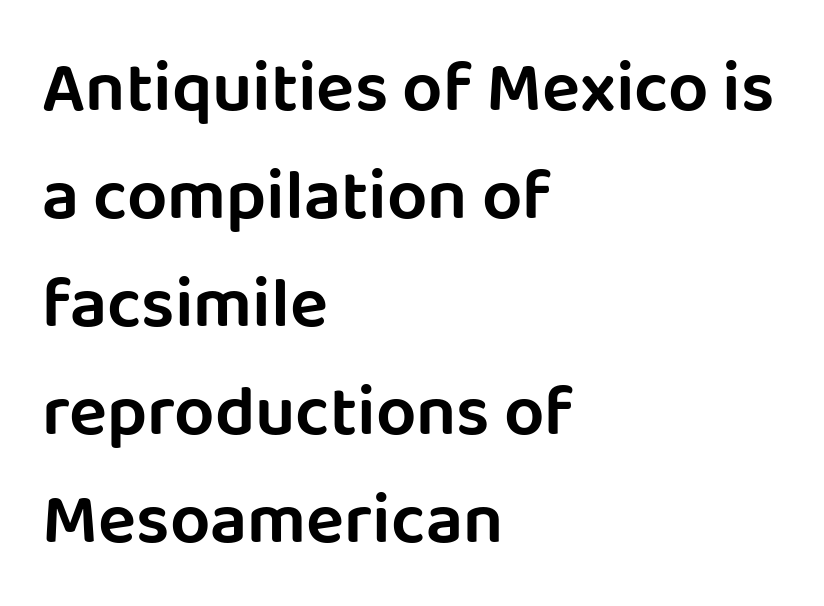
Q: Is the text italic (slanted)? A: No, it is upright.
Q: Is the typeface a serif or a sans-serif typeface? A: Sans-serif.
Q: Is the text underlined? A: No.
Q: How is the paragraph aligned? A: Left-aligned.
Q: Is the spacing between letters normal or unusually wide? A: Normal.
Q: Is the spacing between lines tight, normal or loose? A: Normal.
Q: Width (condensed, normal, or wide)? A: Normal.
Q: Stroke contrast? A: Low.
Q: x-height? A: Large.
Q: Monospaced? A: No.
